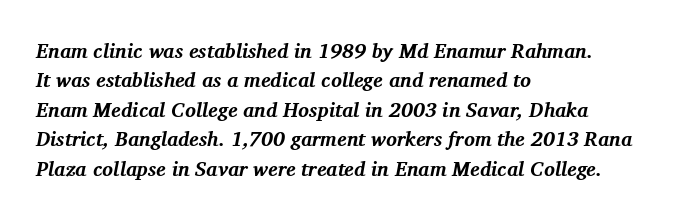
Q: Is the text bold? A: Yes.
Q: Is the text italic (slanted)? A: Yes, it leans right by about 11 degrees.
Q: Is the text underlined? A: No.
Q: How is the paragraph aligned? A: Left-aligned.
Q: Is the spacing between letters normal or unusually wide? A: Normal.
Q: Is the spacing between lines tight, normal or loose? A: Normal.
